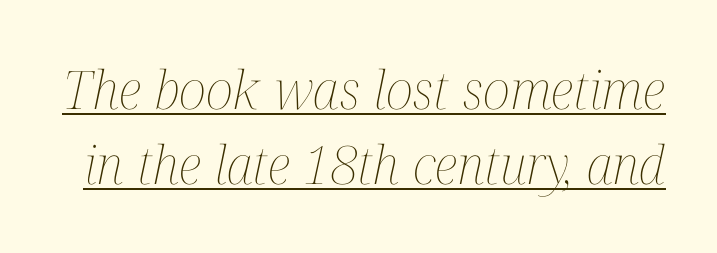
Q: Is the text bold? A: No.
Q: Is the text italic (slanted)? A: Yes, it leans right by about 12 degrees.
Q: Is the text underlined? A: Yes.
Q: Is the spacing between letters normal or unusually wide? A: Normal.
Q: Is the spacing between lines tight, normal or loose? A: Normal.
Q: Width (condensed, normal, or wide)? A: Condensed.
Q: Stroke contrast? A: Medium.
Q: x-height? A: Medium.
Q: Monospaced? A: No.
